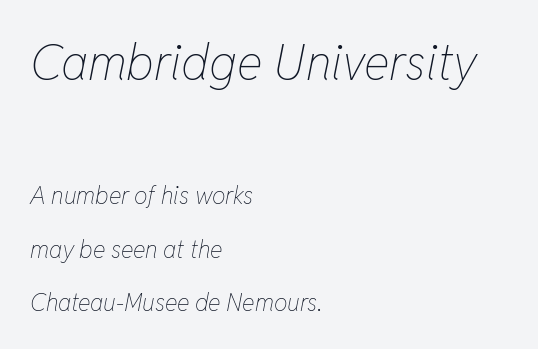
{"italic": "yes", "lean": "right", "slant_degrees": 11, "bold": "no", "weight": "thin", "width": "condensed", "stroke_contrast": "low", "x_height": "medium", "monospaced": "no", "underline": "no", "align": "left", "line_spacing": "loose", "line_spacing_ratio": 2.24, "letter_spacing": "normal", "letter_spacing_em": 0.0, "larger_block": "first", "size_ratio": 2.04, "glyph_px": 49}
